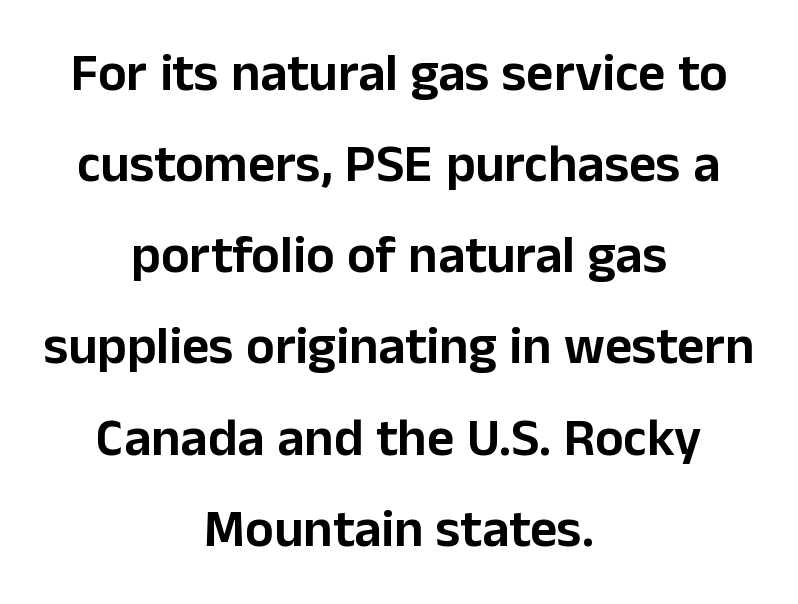
{"serif": "no", "italic": "no", "width": "normal", "stroke_contrast": "low", "x_height": "medium", "monospaced": "no", "underline": "no", "align": "center", "line_spacing_ratio": 1.72, "letter_spacing": "normal", "letter_spacing_em": 0.0, "glyph_px": 53}
